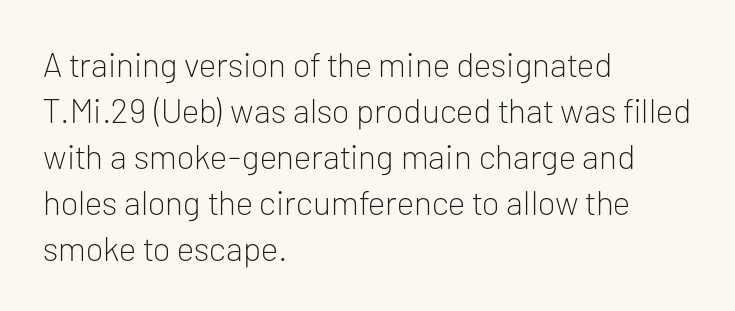
Q: Is the text bold? A: No.
Q: Is the text italic (slanted)? A: No, it is upright.
Q: Is the typeface a serif or a sans-serif typeface? A: Sans-serif.
Q: Is the text underlined? A: No.
Q: How is the paragraph aligned? A: Left-aligned.
Q: Is the spacing between letters normal or unusually wide? A: Normal.
Q: Is the spacing between lines tight, normal or loose? A: Normal.
Q: Width (condensed, normal, or wide)? A: Normal.
Q: Stroke contrast? A: Low.
Q: x-height? A: Medium.
Q: Monospaced? A: No.
